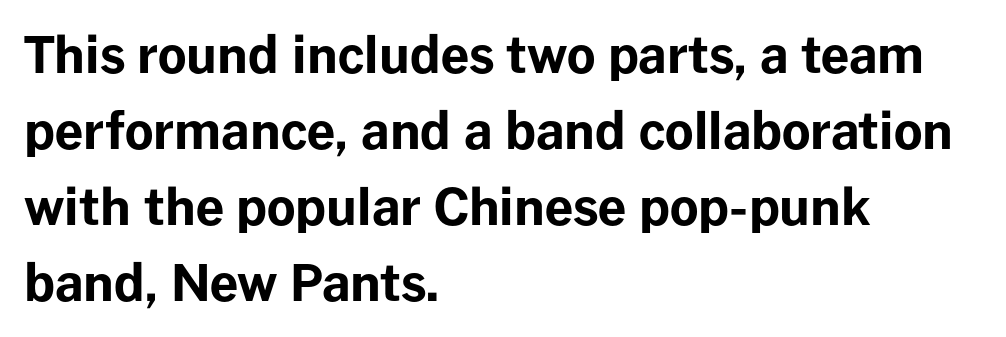
The letterforms sit shoulder to shoulder at normal distance. Underline: absent. The paragraph has a hard left edge and a soft right edge. Rows of type keep a routine distance in the vertical direction. Character widths vary here, with narrow letters taking less room than wide ones.
